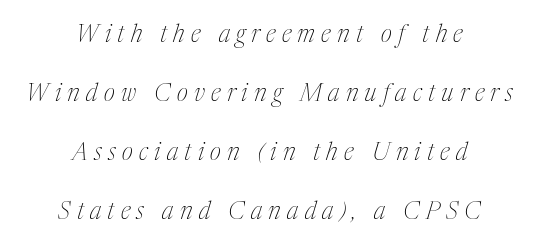
{"italic": "yes", "lean": "right", "slant_degrees": 17, "bold": "no", "underline": "no", "align": "center", "line_spacing": "loose", "line_spacing_ratio": 2.46, "letter_spacing": "wide", "letter_spacing_em": 0.26, "glyph_px": 24}
